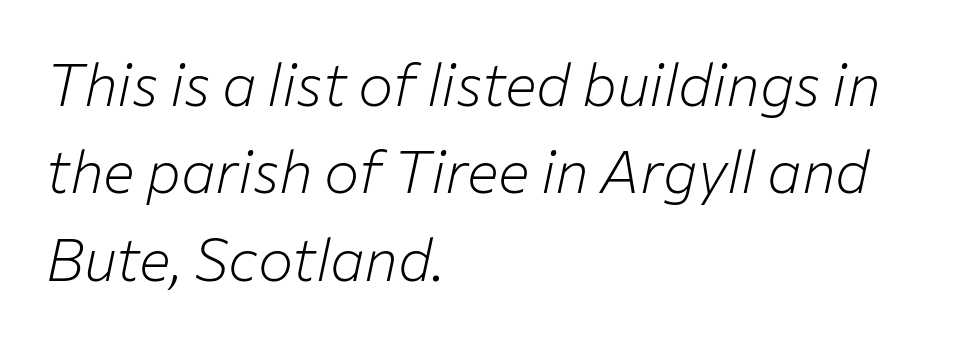
{"italic": "yes", "lean": "right", "slant_degrees": 12, "bold": "no", "weight": "light", "width": "normal", "stroke_contrast": "low", "x_height": "medium", "monospaced": "no", "underline": "no", "align": "left", "line_spacing": "normal", "line_spacing_ratio": 1.48, "letter_spacing": "normal", "letter_spacing_em": 0.0, "glyph_px": 59}
